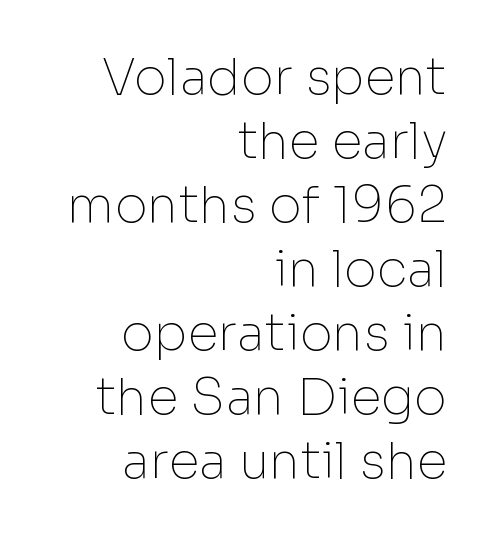
Q: Is the text bold? A: No.
Q: Is the text italic (slanted)? A: No, it is upright.
Q: Is the typeface a serif or a sans-serif typeface? A: Sans-serif.
Q: Is the text underlined? A: No.
Q: How is the paragraph aligned? A: Right-aligned.
Q: Is the spacing between letters normal or unusually wide? A: Normal.
Q: Is the spacing between lines tight, normal or loose? A: Normal.
Q: Width (condensed, normal, or wide)? A: Normal.
Q: Stroke contrast? A: Low.
Q: x-height? A: Medium.
Q: Monospaced? A: No.
